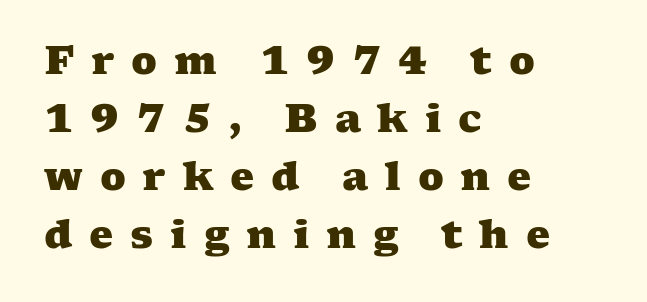
The image shows 38 px heavy, wide serif type; set left-aligned, normal line spacing (1.53x), unusually wide letter spacing (+0.44 em), not underlined; medium stroke contrast and a medium x-height.
